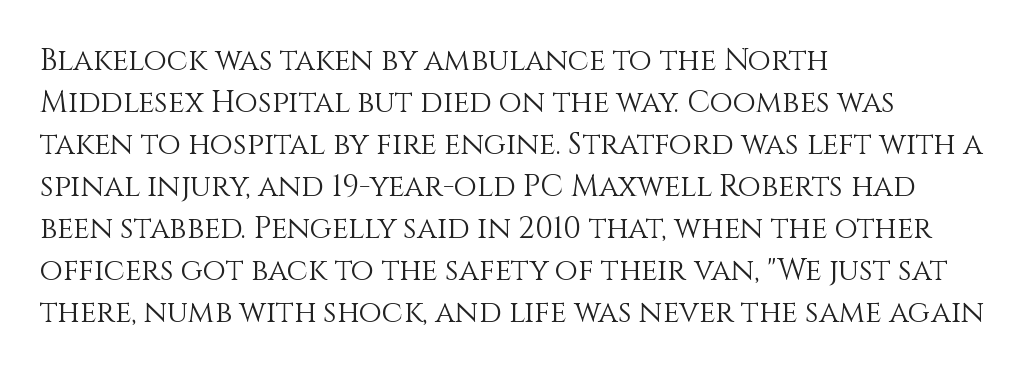
{"italic": "no", "bold": "no", "weight": "light", "width": "normal", "stroke_contrast": "medium", "x_height": "large", "monospaced": "no", "underline": "no", "align": "left", "line_spacing": "normal", "line_spacing_ratio": 1.4, "letter_spacing": "normal", "letter_spacing_em": 0.0, "glyph_px": 30}
